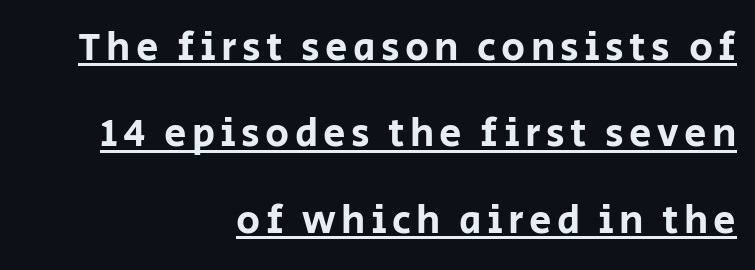
{"serif": "no", "italic": "no", "width": "normal", "stroke_contrast": "low", "x_height": "large", "monospaced": "no", "underline": "yes", "align": "right", "line_spacing": "loose", "line_spacing_ratio": 2.16, "glyph_px": 40}
